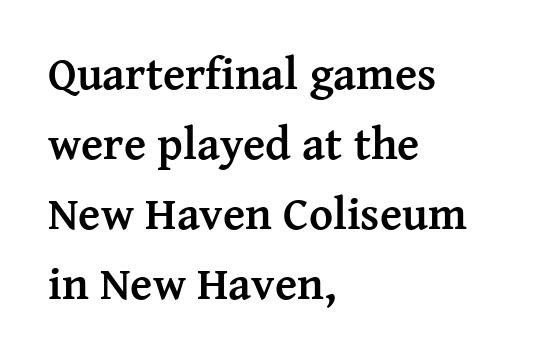
Vertical spacing — default. The passage shown is typeset with a serif family. The paragraph shown leans on its left margin. The passage shown is emphatically bold. Do the letters lean? They stand straight.
